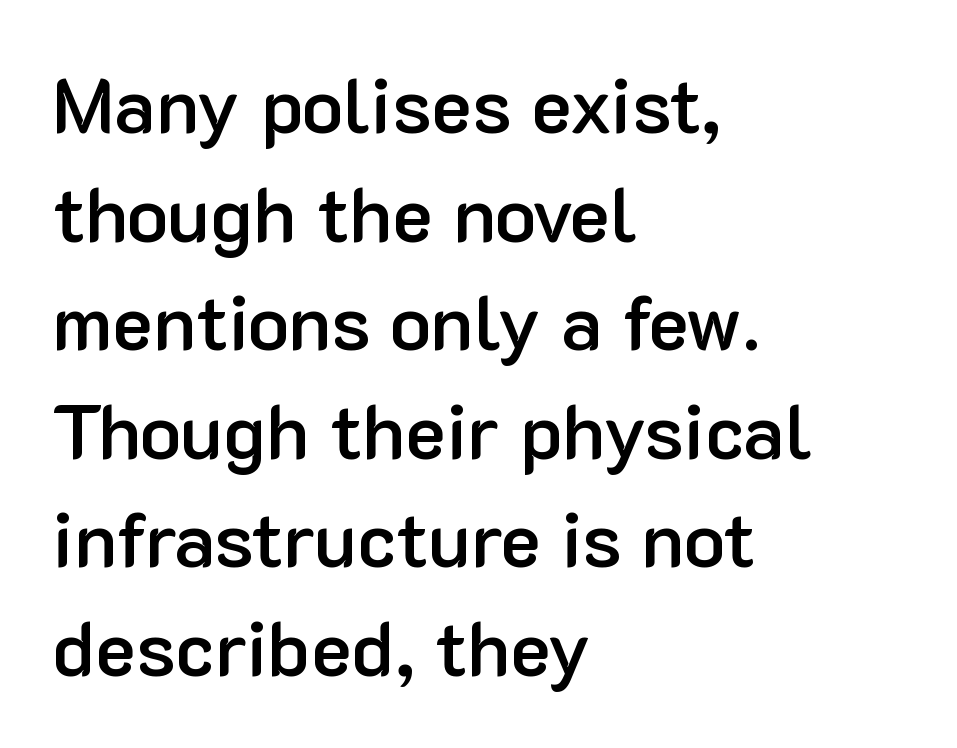
Q: Is the text bold? A: Semi-bold.
Q: Is the text italic (slanted)? A: No, it is upright.
Q: Is the typeface a serif or a sans-serif typeface? A: Sans-serif.
Q: Is the text underlined? A: No.
Q: How is the paragraph aligned? A: Left-aligned.
Q: Is the spacing between letters normal or unusually wide? A: Normal.
Q: Is the spacing between lines tight, normal or loose? A: Normal.
Q: Width (condensed, normal, or wide)? A: Normal.
Q: Stroke contrast? A: Low.
Q: x-height? A: Medium.
Q: Monospaced? A: No.
